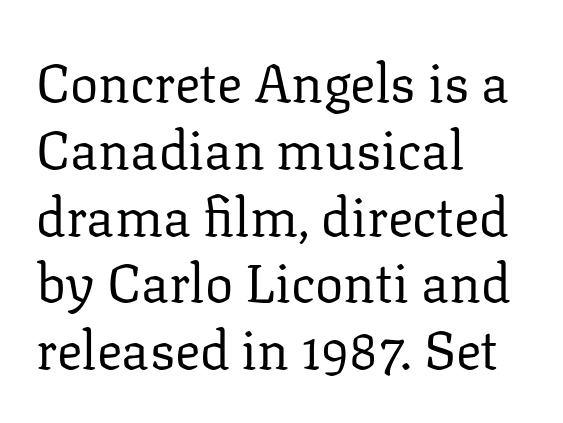
Classification — serif. The face used here is proportionally spaced, like ordinary book or web type. The letters look calm and open, with moderate or lighter stems. This rendering leaves character spacing at its baseline value. If you drew a ruler down the left edge, every line would touch it. The letters stand straight up with perfectly vertical stems.
